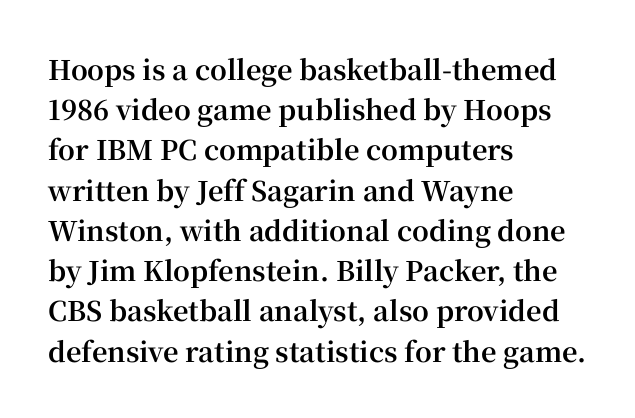
Q: Is the text bold? A: Yes.
Q: Is the text italic (slanted)? A: No, it is upright.
Q: Is the text underlined? A: No.
Q: How is the paragraph aligned? A: Left-aligned.
Q: Is the spacing between letters normal or unusually wide? A: Normal.
Q: Is the spacing between lines tight, normal or loose? A: Normal.
